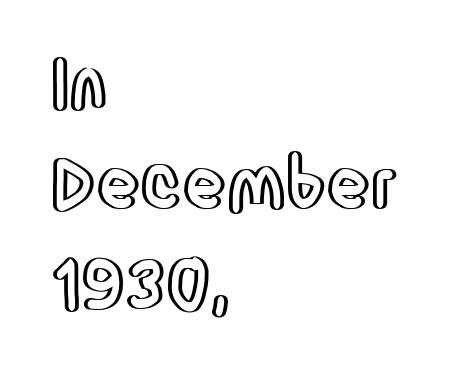
The image shows 68 px condensed type, upright; set left-aligned, normal line spacing (1.48x), normal letter spacing, not underlined; a large x-height.
